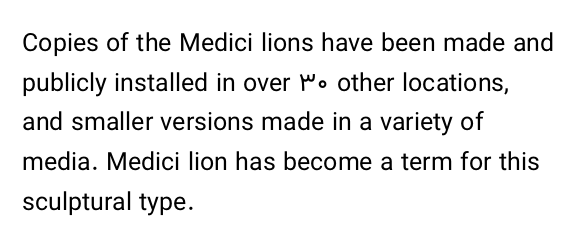
{"italic": "no", "bold": "no", "underline": "no", "align": "left", "line_spacing": "normal", "line_spacing_ratio": 1.59, "letter_spacing": "normal", "letter_spacing_em": 0.0, "glyph_px": 25}
